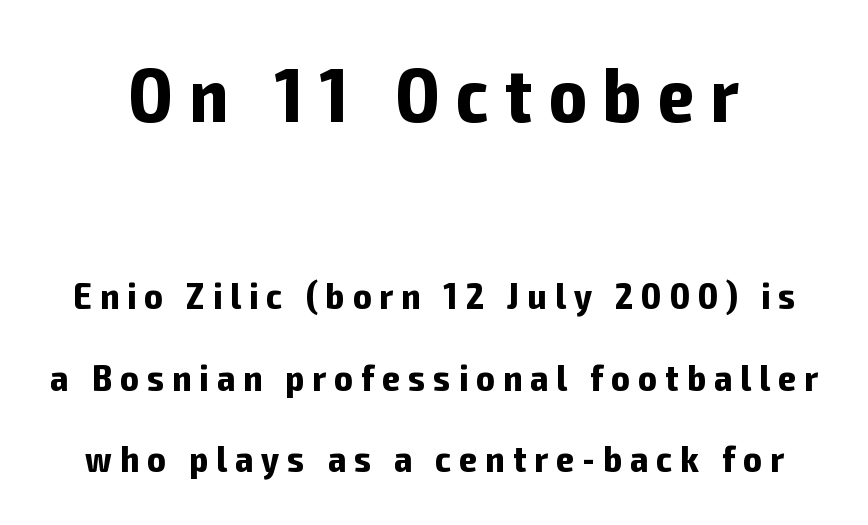
{"serif": "no", "italic": "no", "bold": "yes", "weight": "bold", "width": "condensed", "stroke_contrast": "low", "x_height": "medium", "monospaced": "no", "underline": "no", "line_spacing": "loose", "line_spacing_ratio": 2.14, "letter_spacing": "wide", "letter_spacing_em": 0.22, "larger_block": "first", "size_ratio": 2.03, "glyph_px": 77}
